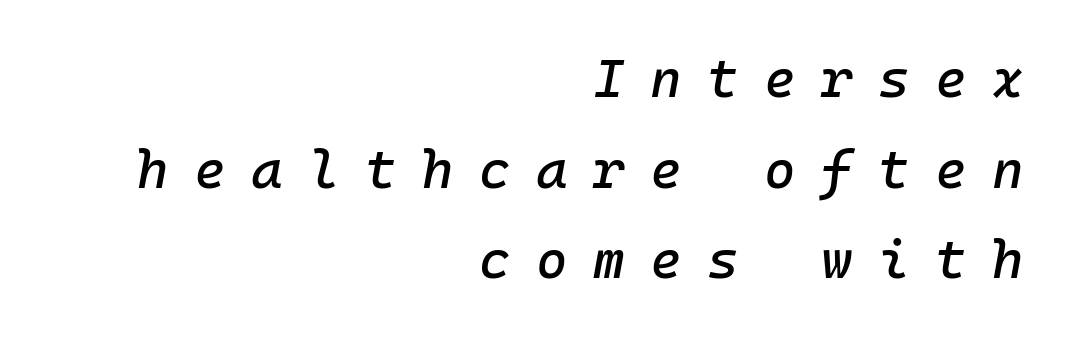
Compared with ordinary roman type, these characters are visibly tilted. Honestly, the row spacing looks completely unremarkable. Layout note: lines flush right. Descender tails drop into unmarked territory. Is the letter spacing exaggerated? Yes — the characters are pushed far apart.
